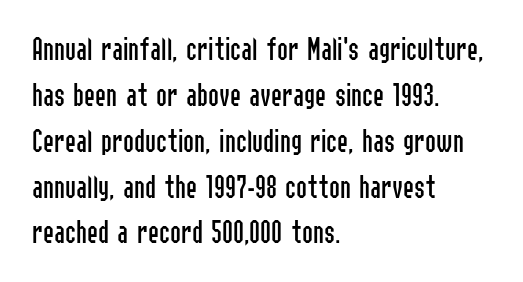
{"serif": "no", "italic": "no", "bold": "no", "weight": "regular", "width": "condensed", "stroke_contrast": "low", "x_height": "medium", "monospaced": "no", "underline": "no", "align": "left", "line_spacing": "normal", "line_spacing_ratio": 1.39, "letter_spacing": "normal", "letter_spacing_em": 0.0, "glyph_px": 33}
